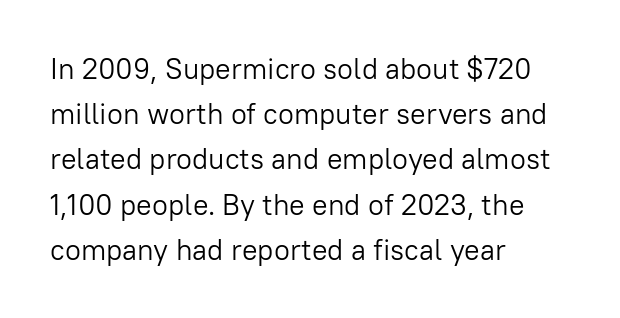
If you measured baseline to baseline, you'd find a middling distance. Looks like regular typesetting: each glyph gets only the width it needs. The foot of each line stays bare and open. A roman cut, with each character standing at attention. Typeset ragged right — the left edge is the straight one. No chunkiness to these letters — they're not bold.
